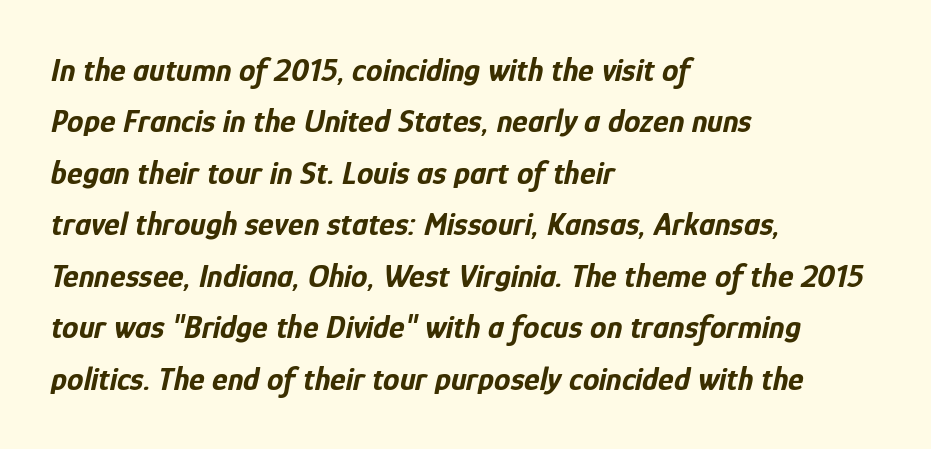
Q: Is the text bold? A: Yes.
Q: Is the text italic (slanted)? A: Yes, it leans right by about 12 degrees.
Q: Is the text underlined? A: No.
Q: How is the paragraph aligned? A: Left-aligned.
Q: Is the spacing between letters normal or unusually wide? A: Normal.
Q: Is the spacing between lines tight, normal or loose? A: Normal.
Q: Width (condensed, normal, or wide)? A: Condensed.
Q: Stroke contrast? A: Low.
Q: x-height? A: Medium.
Q: Monospaced? A: No.
